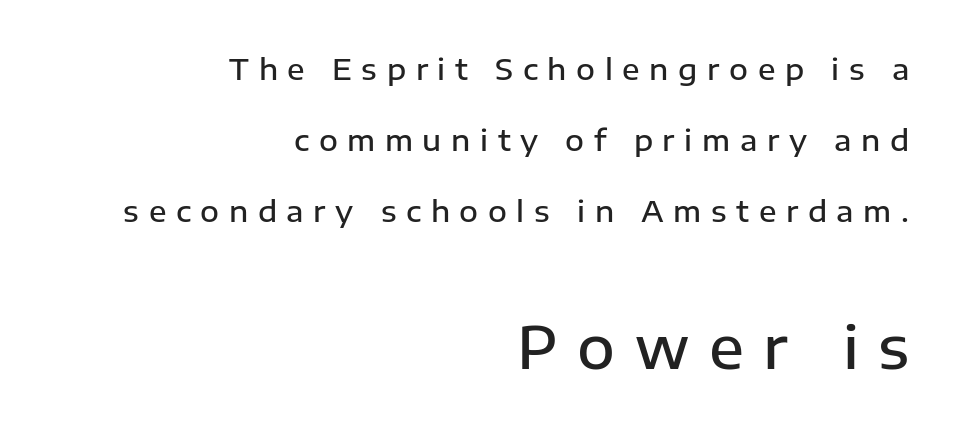
The passage shown is not underscored anywhere. Two sizes are in play, and the larger belongs to the second block. Right-aligned paragraph, ragged on the left. Honestly, the rows look like they've been pulled way apart. The rendering uses a semibold face; strokes are thickened but not to full bold. The lettering stays uniformly vertical, giving the passage a roman look.
